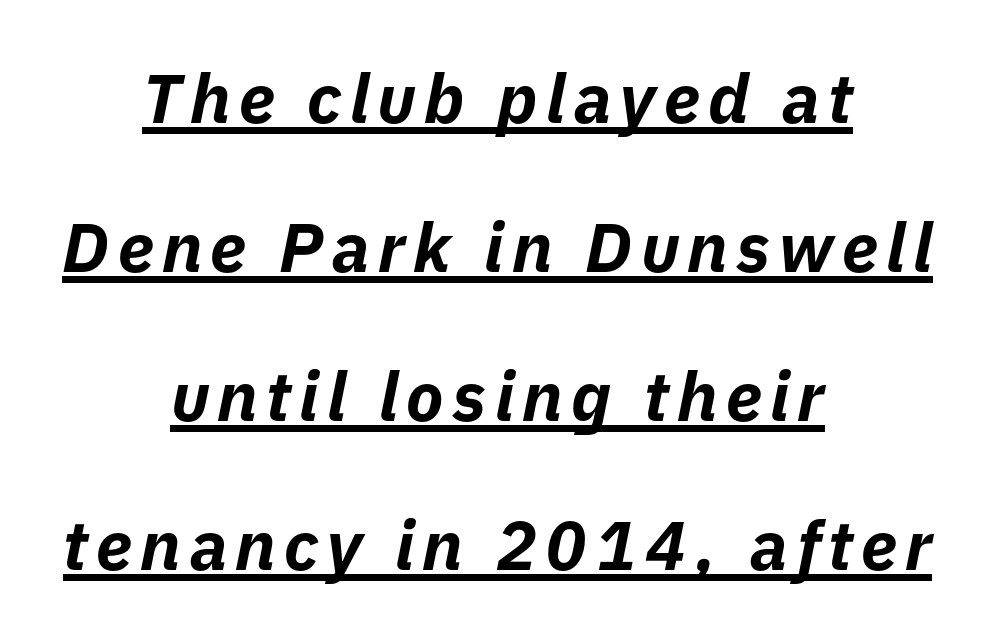
The image shows 69 px bold type, italic (leaning right); set centered, loose line spacing (2.16x), underlined; low stroke contrast and a medium x-height.
